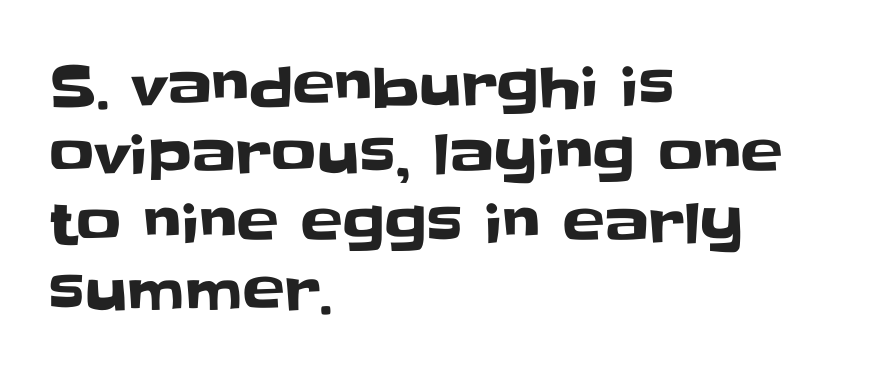
Posture: vertical. Check where the strokes stop: nothing finishes them off — pure sans. Each letter keeps its own natural width here, so spacing adapts to shape. The foot of each line stays bare and open. These lines are set flush left with a ragged right edge.
